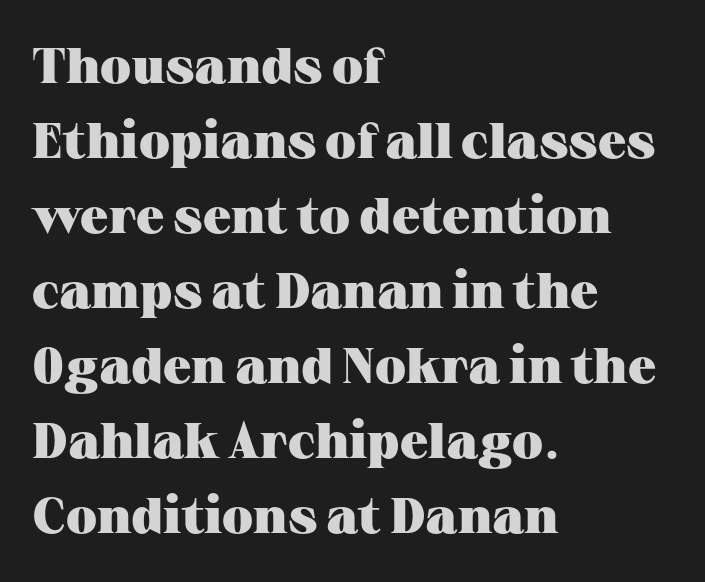
{"serif": "yes", "italic": "no", "bold": "yes", "weight": "heavy", "width": "wide", "stroke_contrast": "medium", "x_height": "medium", "monospaced": "no", "underline": "no", "align": "left", "line_spacing": "normal", "line_spacing_ratio": 1.5, "letter_spacing": "normal", "letter_spacing_em": 0.0, "glyph_px": 50}
